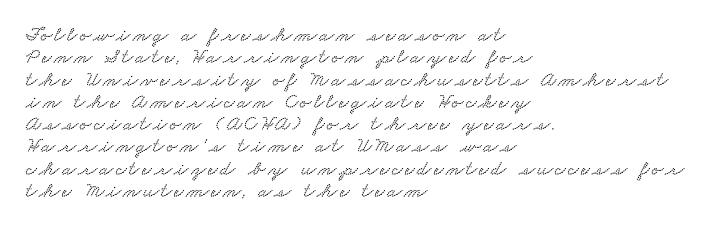
Reading down the block, your eye returns to a fixed left position each line. Descenders are the only things crossing below the line. The leading is snug, giving the passage a crowded texture.
